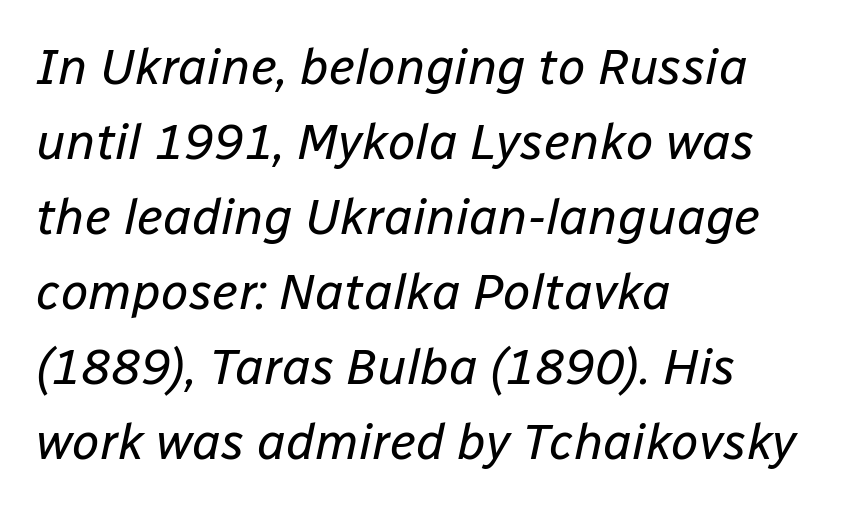
Q: Is the text bold? A: No.
Q: Is the text italic (slanted)? A: Yes, it leans right by about 12 degrees.
Q: Is the text underlined? A: No.
Q: How is the paragraph aligned? A: Left-aligned.
Q: Is the spacing between letters normal or unusually wide? A: Normal.
Q: Is the spacing between lines tight, normal or loose? A: Normal.
Q: Width (condensed, normal, or wide)? A: Normal.
Q: Stroke contrast? A: Low.
Q: x-height? A: Medium.
Q: Monospaced? A: No.
